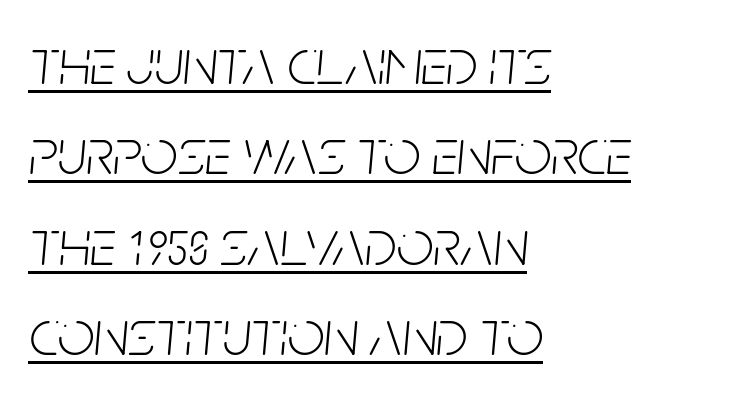
The image shows 65 px light, condensed type, italic (leaning right); set left-aligned, normal line spacing (1.39x), normal letter spacing, underlined; low stroke contrast and a large x-height.
